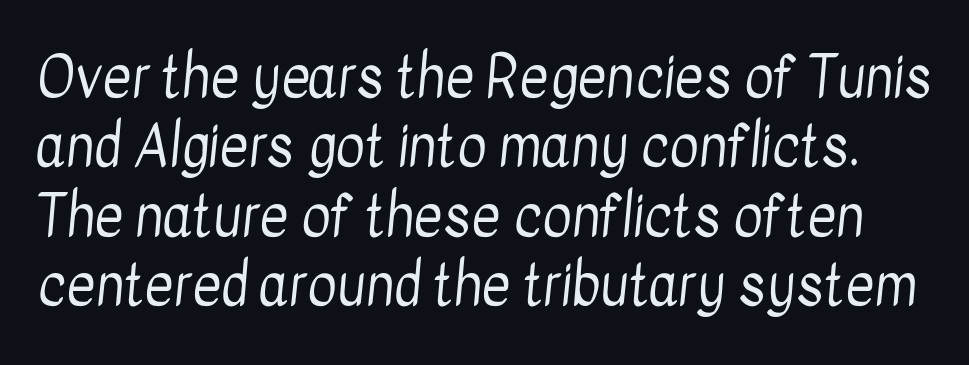
Q: Is the text bold? A: No.
Q: Is the typeface a serif or a sans-serif typeface? A: Sans-serif.
Q: Is the text underlined? A: No.
Q: Is the spacing between letters normal or unusually wide? A: Normal.
Q: Width (condensed, normal, or wide)? A: Condensed.
Q: Stroke contrast? A: Low.
Q: x-height? A: Medium.
Q: Monospaced? A: No.
